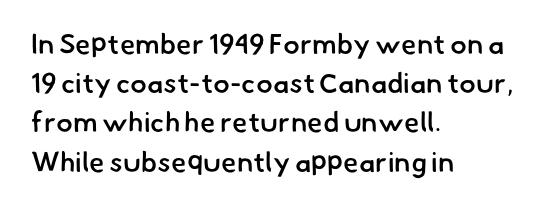
Only glyphs here, with clear space below each row. In CSS terms this would be text-align: left. Think of a printed novel: that variable character pitch is what you see here. You could call the tracking neutral — neither tight nor loose. The typesetting leans somewhat heavy: a semibold. The rows are spaced the way most documents space them.
